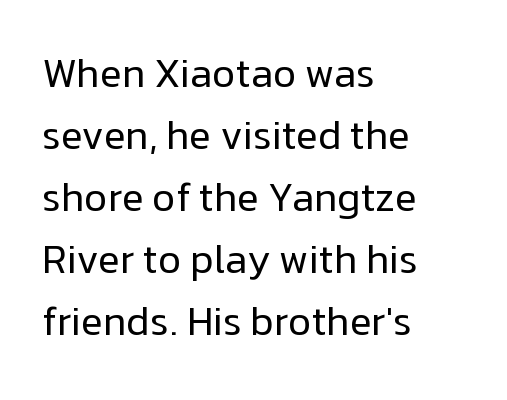
Here the glyphs are tracked normally, forming tight word shapes. You could not count columns in this text — the font is proportionally spaced. The letters look calm and open, with moderate or lighter stems. Plain, unruled lines of type. This block has exactly the height ordinary leading produces. Teacher's note: observe the even left margin — that is flush-left alignment.
